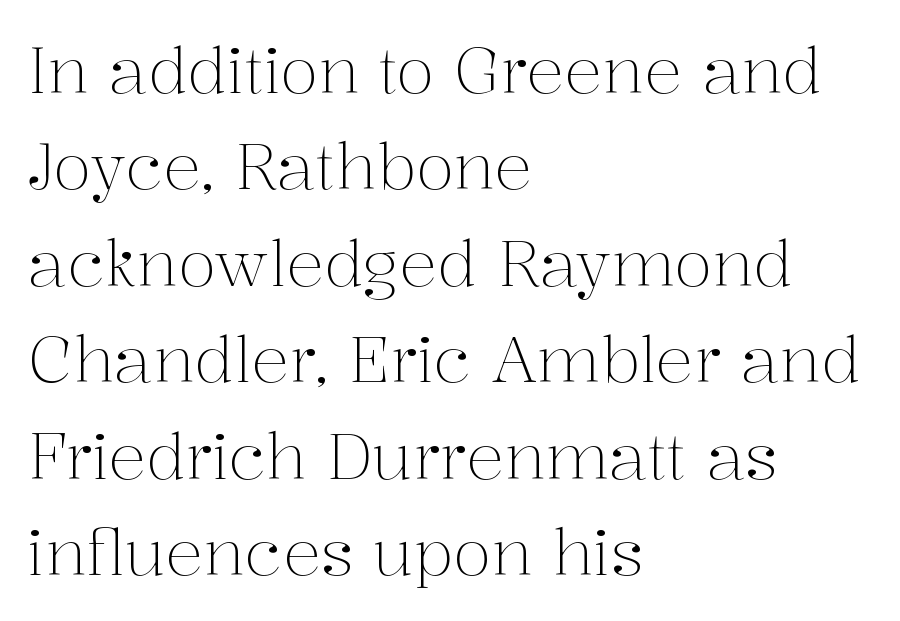
{"serif": "yes", "italic": "no", "bold": "no", "weight": "light", "width": "normal", "stroke_contrast": "medium", "x_height": "medium", "monospaced": "no", "underline": "no", "align": "left", "line_spacing": "normal", "line_spacing_ratio": 1.53, "letter_spacing": "normal", "letter_spacing_em": 0.0, "glyph_px": 63}
